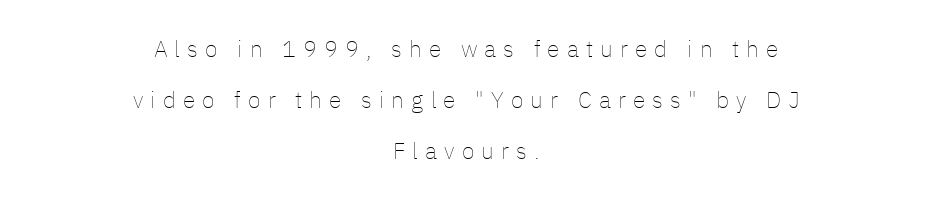
Q: Is the text bold? A: No.
Q: Is the text italic (slanted)? A: No, it is upright.
Q: Is the text underlined? A: No.
Q: How is the paragraph aligned? A: Centered.
Q: Is the spacing between letters normal or unusually wide? A: Unusually wide.
Q: Is the spacing between lines tight, normal or loose? A: Loose.
